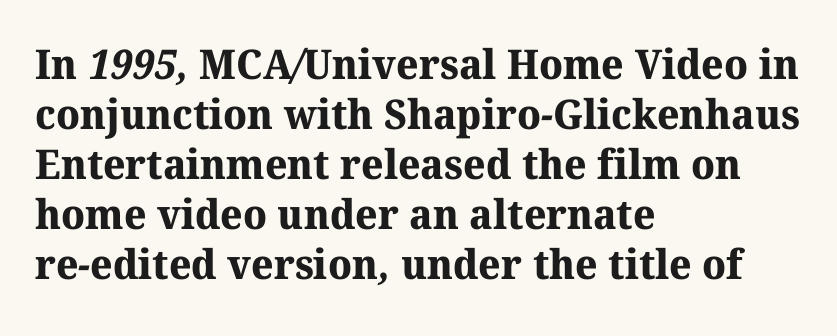
The image shows 41 px bold serif type; set left-aligned, line spacing 1.22x, normal letter spacing, not underlined; medium stroke contrast and a medium x-height.
